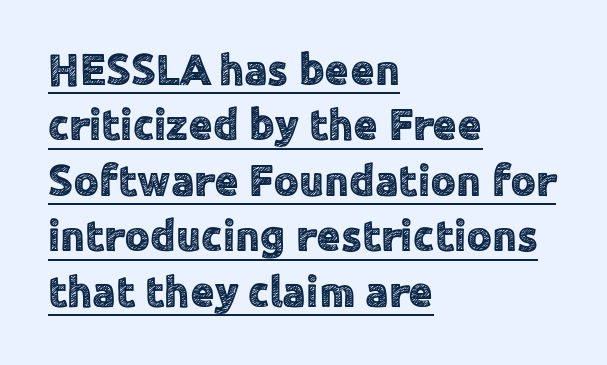
Quick note: not italic, upright. Do the characters align in a grid? No, the font is proportional. A continuous stroke trails under the words, as in a hyperlink. Nope, no serifs anywhere on these letters.
